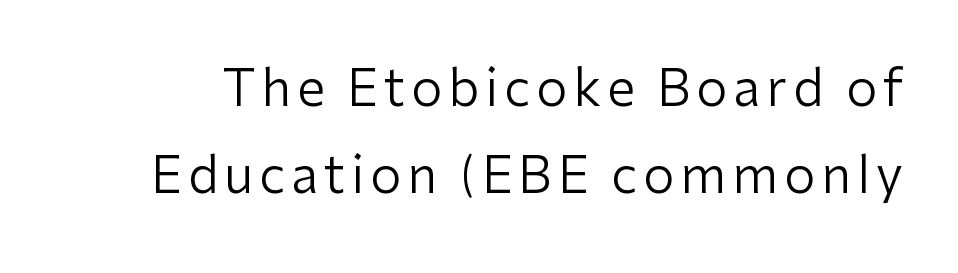
The image shows 50 px regular-weight sans-serif type, upright; set line spacing 1.75x, not underlined; low stroke contrast and a medium x-height.
